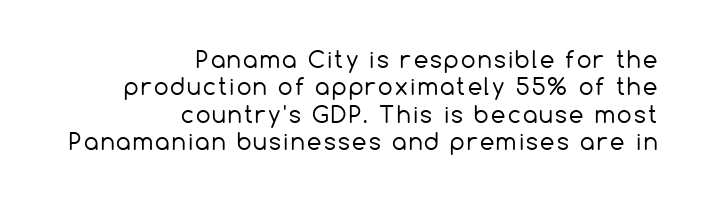
{"italic": "no", "bold": "no", "underline": "no", "align": "right", "line_spacing_ratio": 1.19, "glyph_px": 23}
